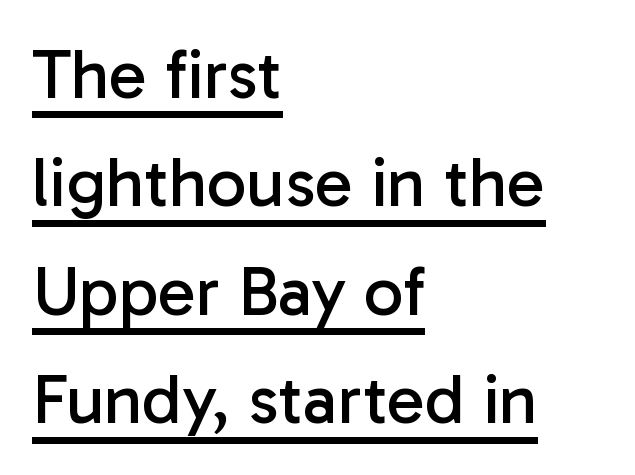
{"serif": "no", "italic": "no", "bold": "no", "weight": "regular", "width": "normal", "stroke_contrast": "low", "x_height": "medium", "monospaced": "no", "underline": "yes", "align": "left", "line_spacing": "normal", "line_spacing_ratio": 1.55, "letter_spacing": "normal", "letter_spacing_em": 0.0, "glyph_px": 70}
